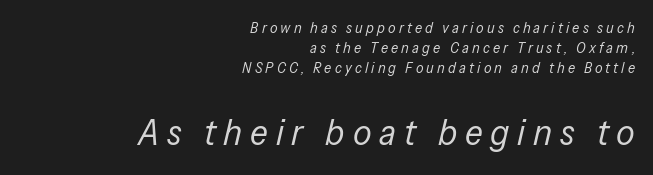
The image shows 37 px regular-weight, condensed type, italic (leaning right); set right-aligned, normal line spacing (1.35x), unusually wide letter spacing (+0.21 em), not underlined; the second (bottom) block is 2.47x larger; low stroke contrast and a medium x-height.
